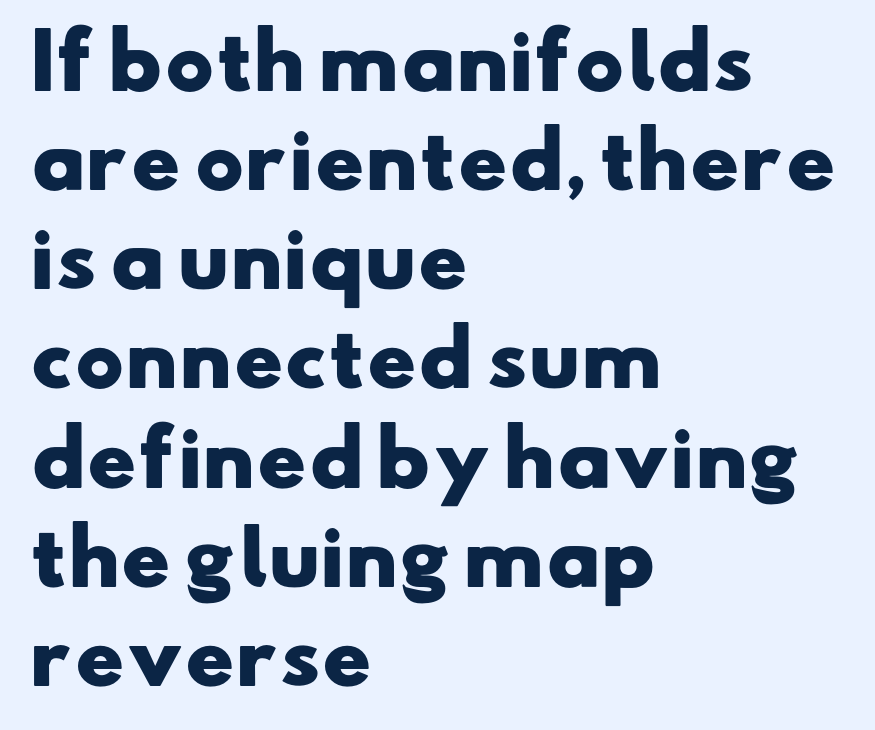
The passage shown has conventional tracking throughout. Is this a fixed-width face? No — the glyphs have proportional, varying widths. Line beginnings align vertically; line endings do not. Check under the words: just untouched page.
